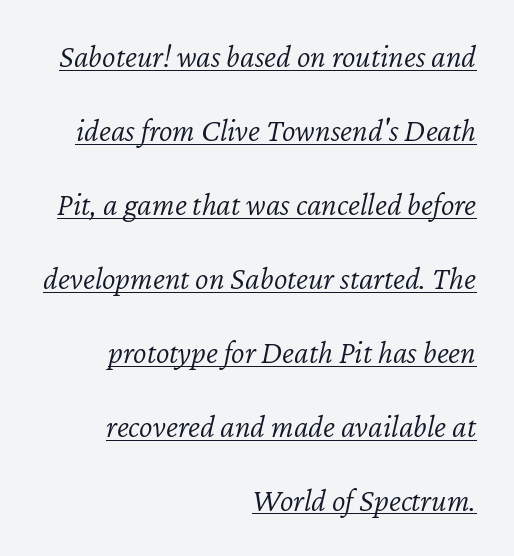
Q: Is the text bold? A: No.
Q: Is the text italic (slanted)? A: Yes, it leans right by about 12 degrees.
Q: Is the text underlined? A: Yes.
Q: How is the paragraph aligned? A: Right-aligned.
Q: Is the spacing between letters normal or unusually wide? A: Normal.
Q: Is the spacing between lines tight, normal or loose? A: Loose.
Q: Width (condensed, normal, or wide)? A: Normal.
Q: Stroke contrast? A: Low.
Q: x-height? A: Medium.
Q: Monospaced? A: No.
